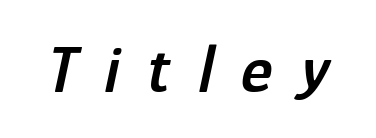
The image shows 67 px semibold, condensed type, italic (leaning right); set unusually wide letter spacing (+0.42 em), not underlined; low stroke contrast and a medium x-height.
